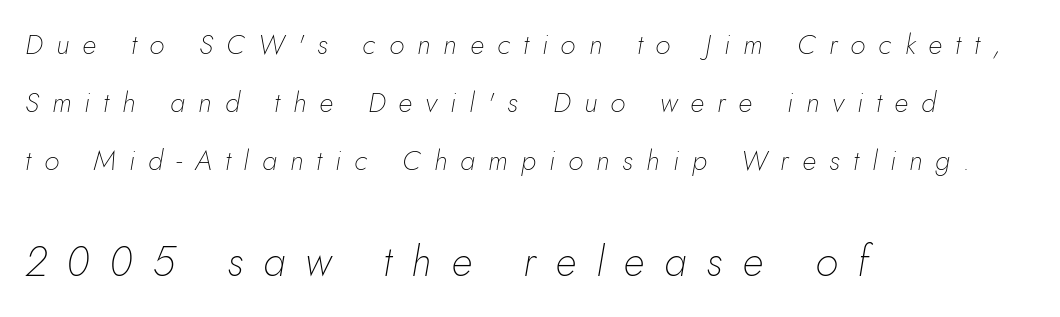
Tracking value appears strongly positive — letters spread wide. Here the designer chose a conventional face with non-uniform glyph widths. The glyphs look as if they've been sheared to an angle. Layout note: lines flush left.
